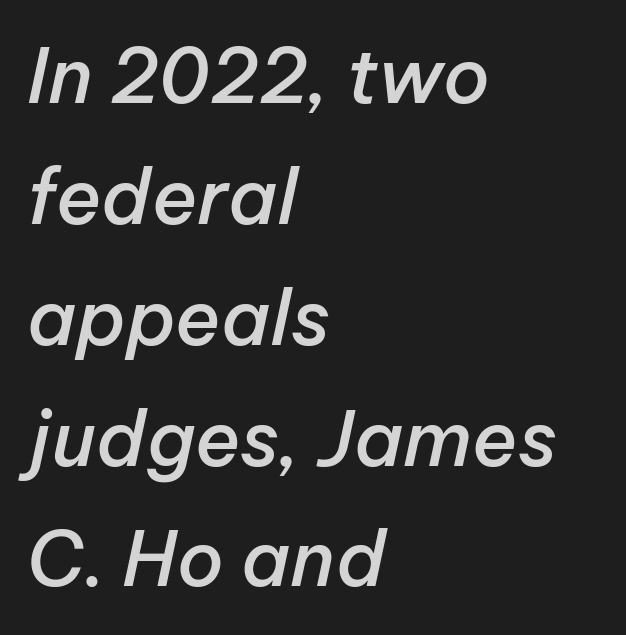
The image shows 76 px semibold type, italic (leaning right); set left-aligned, normal line spacing (1.59x), normal letter spacing, not underlined; low stroke contrast and a medium x-height.
